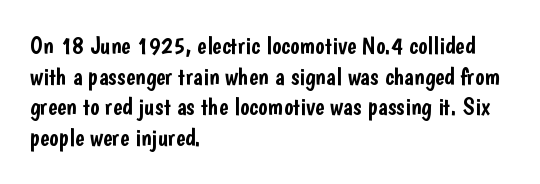
The image shows 25 px text type, upright; set left-aligned, line spacing 1.23x, normal letter spacing, not underlined.
